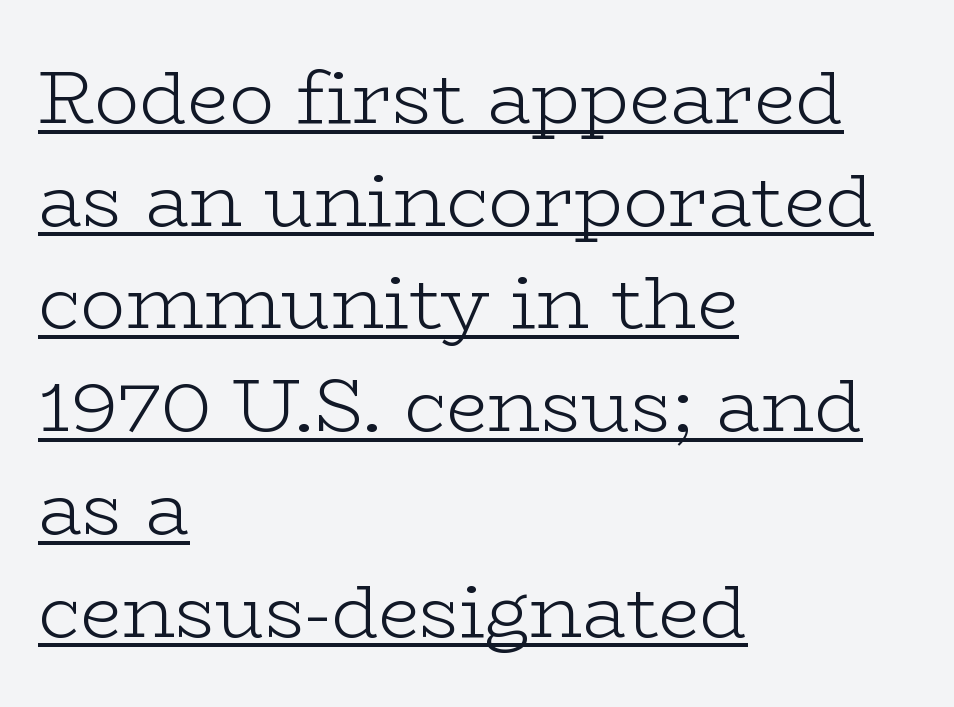
A typesetter would call this proportional, since set widths differ per character. Posture: straight, roman, zero tilt. Font category for this specimen: serif. Line beginnings align vertically; line endings do not. Regular leading.
